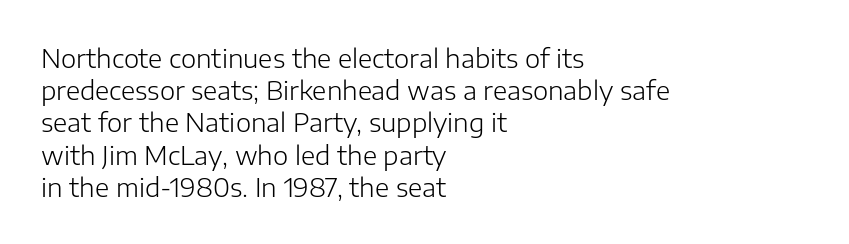
{"italic": "no", "bold": "no", "underline": "no", "align": "left", "line_spacing_ratio": 1.24, "letter_spacing": "normal", "letter_spacing_em": 0.0, "glyph_px": 26}
